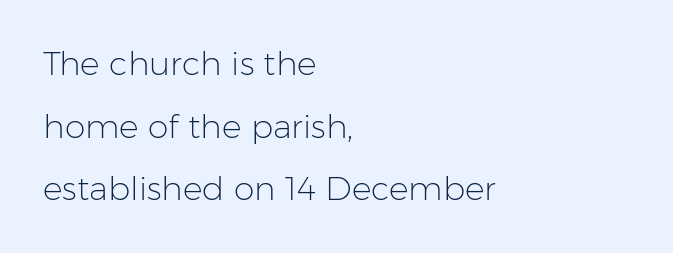
Q: Is the text bold? A: No.
Q: Is the text italic (slanted)? A: No, it is upright.
Q: Is the typeface a serif or a sans-serif typeface? A: Sans-serif.
Q: Is the text underlined? A: No.
Q: How is the paragraph aligned? A: Left-aligned.
Q: Is the spacing between letters normal or unusually wide? A: Normal.
Q: Is the spacing between lines tight, normal or loose? A: Loose.
Q: Width (condensed, normal, or wide)? A: Normal.
Q: Stroke contrast? A: Low.
Q: x-height? A: Medium.
Q: Monospaced? A: No.
